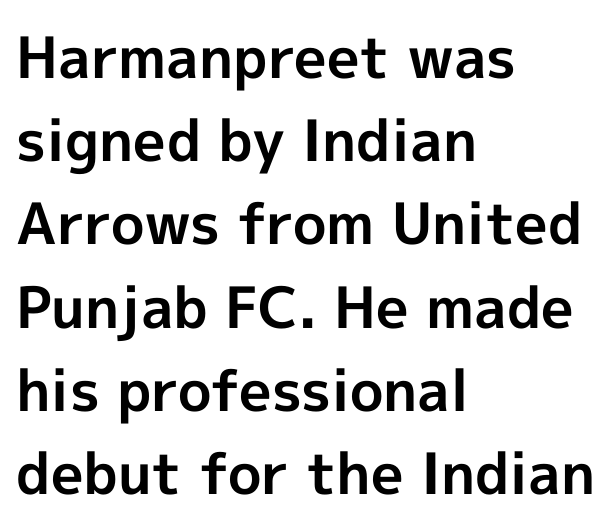
Q: Is the text bold? A: Yes.
Q: Is the text italic (slanted)? A: No, it is upright.
Q: Is the typeface a serif or a sans-serif typeface? A: Sans-serif.
Q: Is the text underlined? A: No.
Q: How is the paragraph aligned? A: Left-aligned.
Q: Is the spacing between letters normal or unusually wide? A: Normal.
Q: Is the spacing between lines tight, normal or loose? A: Normal.
Q: Width (condensed, normal, or wide)? A: Normal.
Q: x-height? A: Medium.
Q: Monospaced? A: No.
